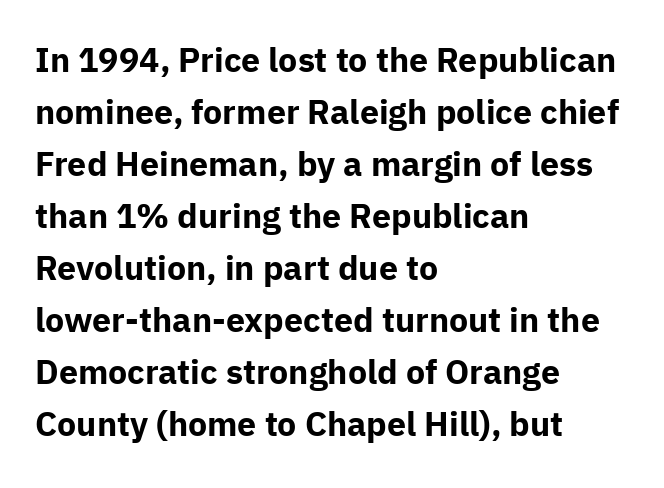
{"serif": "no", "italic": "no", "bold": "yes", "weight": "bold", "width": "normal", "stroke_contrast": "low", "x_height": "medium", "monospaced": "no", "underline": "no", "align": "left", "line_spacing": "normal", "line_spacing_ratio": 1.53, "letter_spacing": "normal", "letter_spacing_em": 0.0, "glyph_px": 34}
